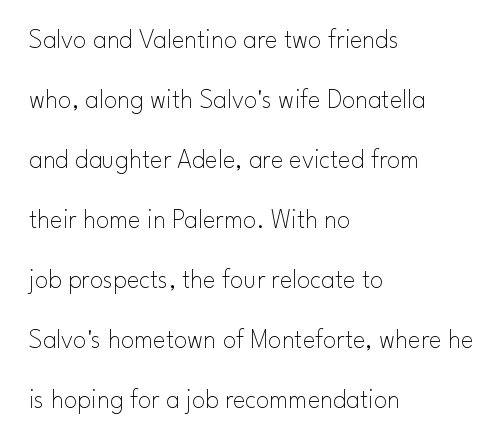
Compared with typical paragraphs, the rows here are farther apart. In terms of posture, this sample is upright. Words appear dense and cohesive because spacing is normal. Is the block centered? No — it sits flush against the left margin.
